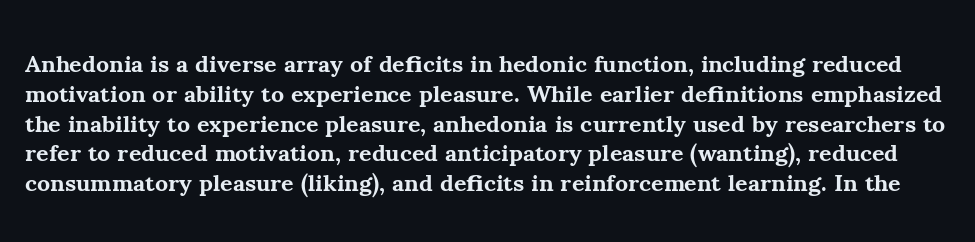
Is the letter spacing exaggerated? No — it looks like the ordinary default. Each glyph is drawn with heavy, bold strokes. The gap between lines stays unmarked. Italic? Not at all — the glyphs are vertical.
